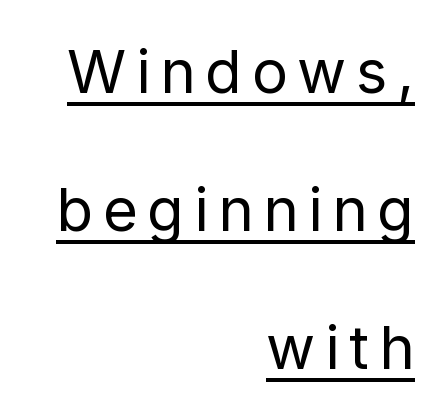
The font is comparable to plain body text, perhaps lighter. Horizontally, the lines are justified to the trailing edge only. A baseline rule has been typeset under these characters. The rendering uses natural spacing where letterforms have individual widths.
